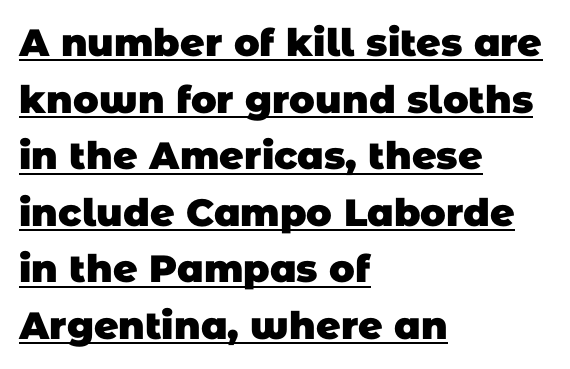
The image shows 38 px heavy sans-serif type; set left-aligned, normal line spacing (1.49x), normal letter spacing, underlined; low stroke contrast and a large x-height.
